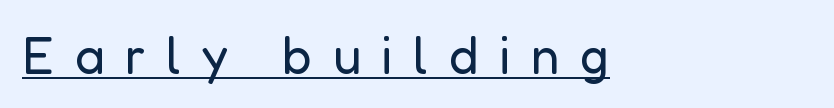
The image shows 52 px regular-weight sans-serif type, upright; set left-aligned, unusually wide letter spacing (+0.39 em), underlined; low stroke contrast and a medium x-height.
